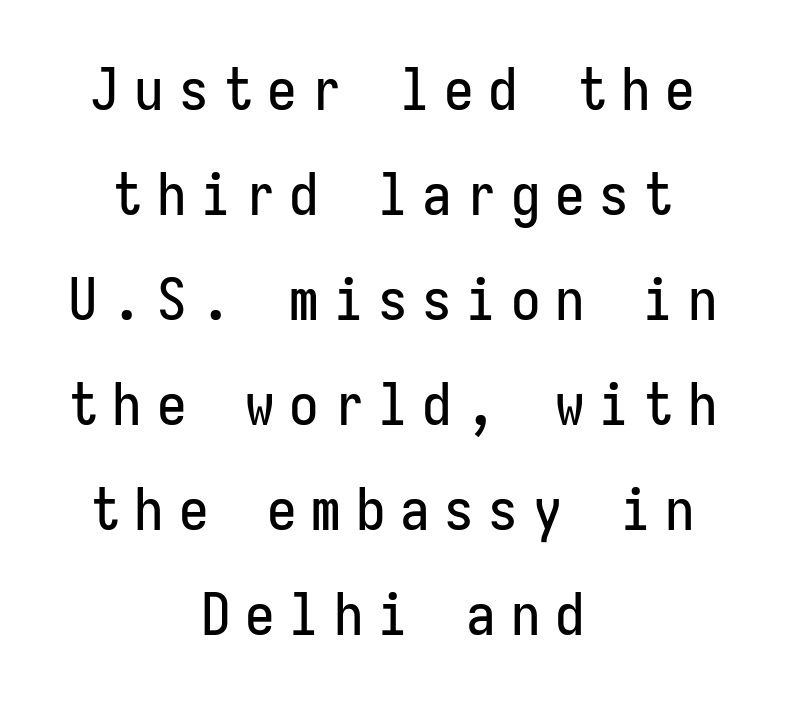
{"serif": "no", "italic": "no", "width": "condensed", "stroke_contrast": "low", "x_height": "medium", "monospaced": "yes", "underline": "no", "align": "center", "line_spacing_ratio": 1.78, "letter_spacing": "wide", "letter_spacing_em": 0.25, "glyph_px": 59}
